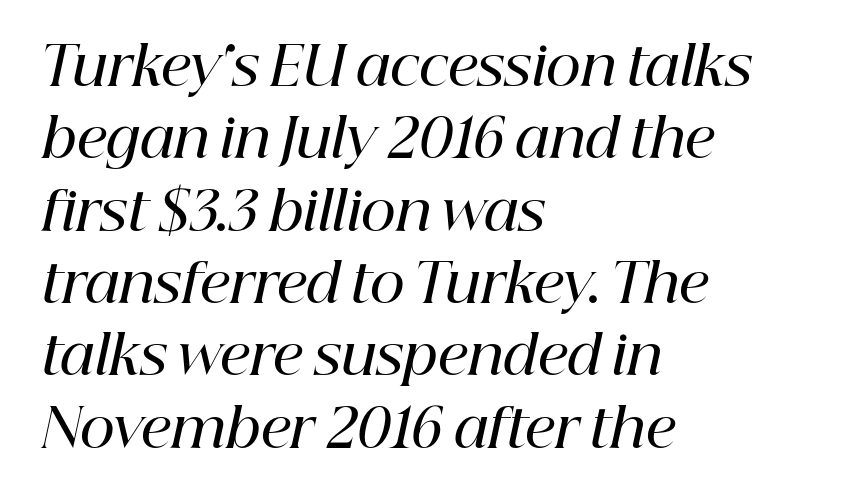
The image shows 54 px semibold serif type, italic (leaning right); set left-aligned, normal line spacing (1.34x), normal letter spacing, not underlined; high stroke contrast and a medium x-height.
